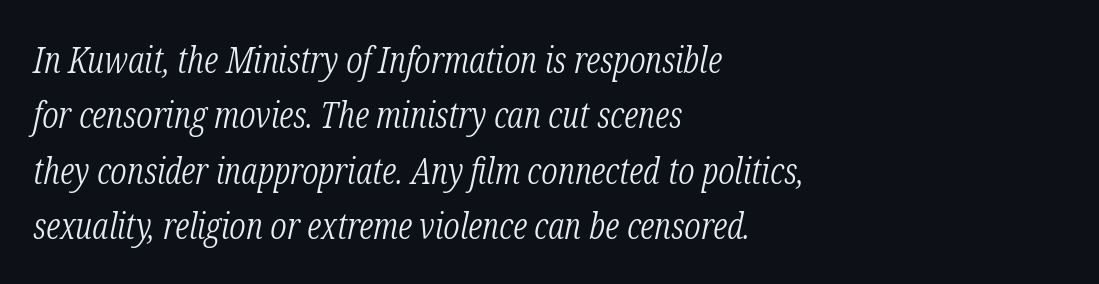
Q: Is the text bold? A: No.
Q: Is the text italic (slanted)? A: Yes, it leans right by about 12 degrees.
Q: Is the typeface a serif or a sans-serif typeface? A: Serif.
Q: Is the text underlined? A: No.
Q: How is the paragraph aligned? A: Left-aligned.
Q: Is the spacing between letters normal or unusually wide? A: Normal.
Q: Is the spacing between lines tight, normal or loose? A: Normal.
Q: Width (condensed, normal, or wide)? A: Condensed.
Q: Stroke contrast? A: Low.
Q: x-height? A: Medium.
Q: Monospaced? A: No.
